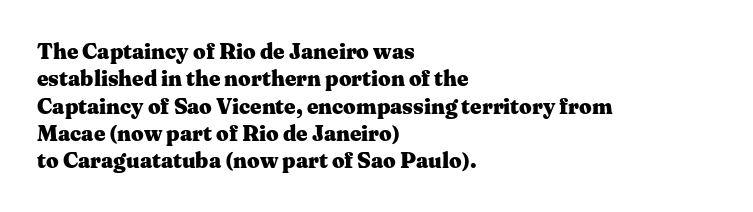
Chunky letters — that's bold for sure. Caption: standard tracking, unaltered. Descenders are the only things crossing below the line. Typeset ragged right — the left edge is the straight one. The letters stand upright; this is a roman face.
